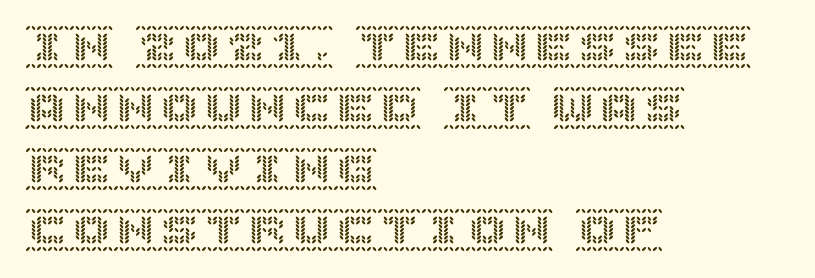
Honestly, there is no underline to notice here at all. Characters remain perfectly vertical along every line. How are the letters spaced? Ordinarily, with no added tracking. Leading: standard. Notice how the passage keeps a crisp vertical edge on the left only.
